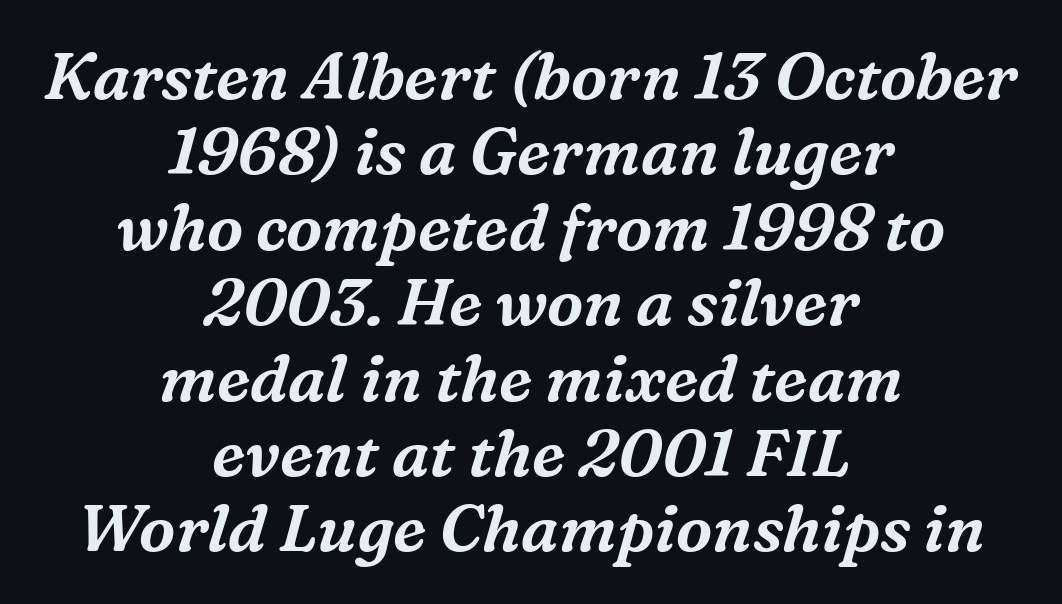
Unmarked baselines from the first word to the last. There's an unmistakable incline to the writing here. Look at the bottom of the vertical strokes: they flare into serifs here. Proportional: the letters do not fall into vertical columns. Horizontally, the lines are justified to the midpoint only.
